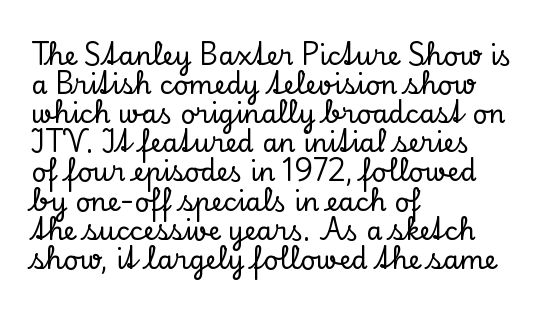
Q: Is the text italic (slanted)? A: No, it is upright.
Q: Is the text underlined? A: No.
Q: How is the paragraph aligned? A: Left-aligned.
Q: Is the spacing between letters normal or unusually wide? A: Normal.
Q: Is the spacing between lines tight, normal or loose? A: Tight.
